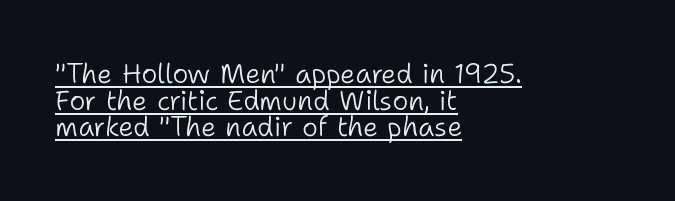
No heavy texture on the line: the type isn't bold. Vertical strokes here are truly vertical. No extra tracking has been applied to these lines. Notice how descenders almost collide with the ascenders below — that's tight leading. The face used here appears with an underline applied. The paragraph has a hard left edge and a soft right edge.
